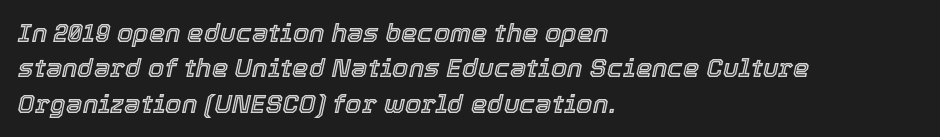
{"italic": "yes", "lean": "right", "slant_degrees": 12, "underline": "no", "align": "left", "line_spacing": "normal", "line_spacing_ratio": 1.36, "letter_spacing": "normal", "letter_spacing_em": 0.0, "glyph_px": 26}
